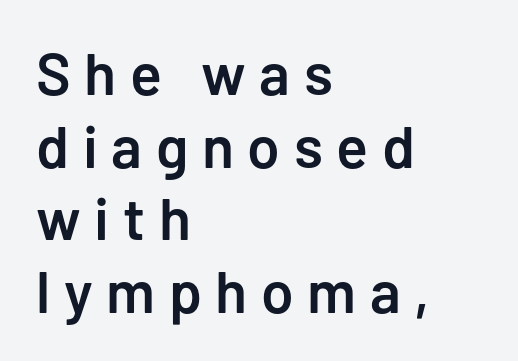
Casual observation: everything's shoved over to the left. Think of a printed novel: that variable character pitch is what you see here. Tracking here is generous; glyphs stand well apart from one another. The face used here is a sans, in the tradition of grotesques and geometrics. Is the type bold? Partly — it's a semibold, heavier than regular but not fully bold.
